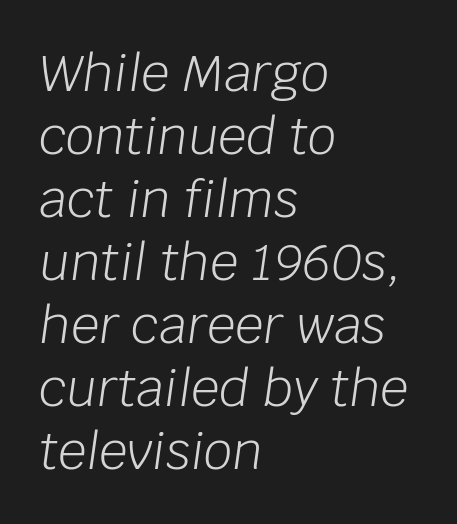
Anything drawn beneath the words? Only blank space. The ragged edge is on the right, which tells us the setting is flush left. Notice how the stems are inclined rather than vertical — that's the hallmark of italics. Characters follow at the spacing the type designer built in. The weight would be labelled regular, book, light, or lighter still. Spacing verdict: proportional, widths tailored to each character.
